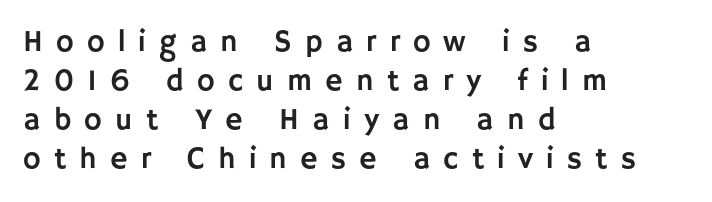
The ragged edge is on the right, which tells us the setting is flush left. The leading is moderate, giving the passage an even texture. Stroke terminals: plain, sans-serif. Proportional: the letters do not fall into vertical columns. Ordinary non-slanted type is in use.
